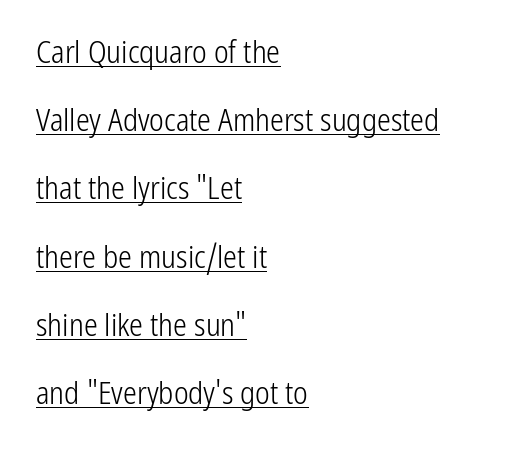
{"serif": "no", "italic": "no", "bold": "no", "weight": "light", "width": "condensed", "stroke_contrast": "low", "x_height": "medium", "monospaced": "no", "underline": "yes", "align": "left", "line_spacing": "loose", "line_spacing_ratio": 2.2, "letter_spacing": "normal", "letter_spacing_em": 0.0, "glyph_px": 31}
